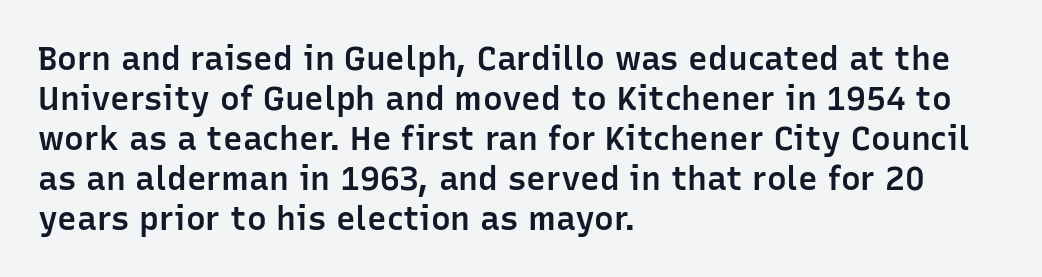
Q: Is the text bold? A: Semi-bold.
Q: Is the text italic (slanted)? A: No, it is upright.
Q: Is the typeface a serif or a sans-serif typeface? A: Sans-serif.
Q: Is the text underlined? A: No.
Q: How is the paragraph aligned? A: Left-aligned.
Q: Is the spacing between letters normal or unusually wide? A: Normal.
Q: Width (condensed, normal, or wide)? A: Normal.
Q: Stroke contrast? A: Low.
Q: x-height? A: Medium.
Q: Monospaced? A: No.
